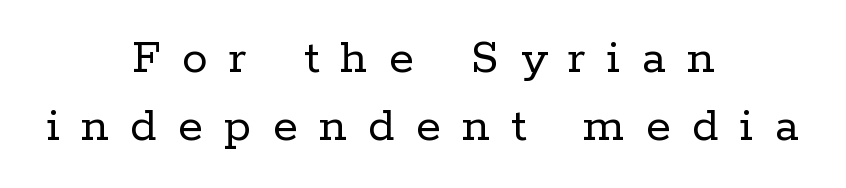
{"serif": "yes", "italic": "no", "bold": "no", "weight": "regular", "width": "normal", "stroke_contrast": "low", "x_height": "medium", "monospaced": "no", "underline": "no", "align": "center", "line_spacing": "normal", "line_spacing_ratio": 1.34, "letter_spacing": "wide", "letter_spacing_em": 0.42, "glyph_px": 51}
